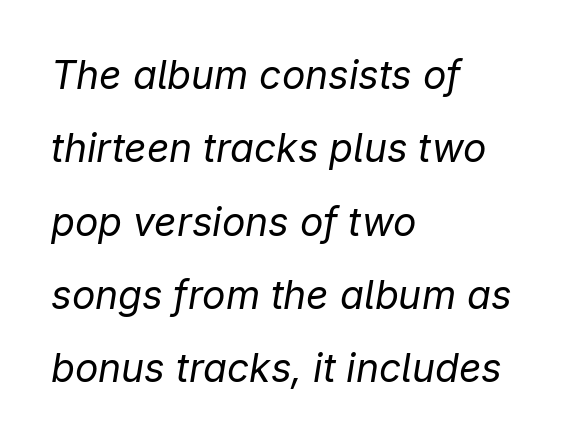
The image shows 39 px regular-weight type, italic (leaning right); set left-aligned, line spacing 1.88x, normal letter spacing, not underlined; low stroke contrast and a medium x-height.
